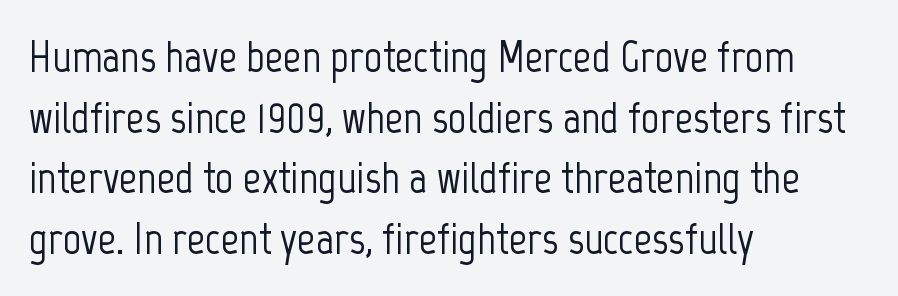
Q: Is the text italic (slanted)? A: No, it is upright.
Q: Is the typeface a serif or a sans-serif typeface? A: Sans-serif.
Q: Is the text underlined? A: No.
Q: How is the paragraph aligned? A: Left-aligned.
Q: Is the spacing between letters normal or unusually wide? A: Normal.
Q: Is the spacing between lines tight, normal or loose? A: Normal.
Q: Width (condensed, normal, or wide)? A: Condensed.
Q: Stroke contrast? A: Low.
Q: x-height? A: Medium.
Q: Monospaced? A: No.
